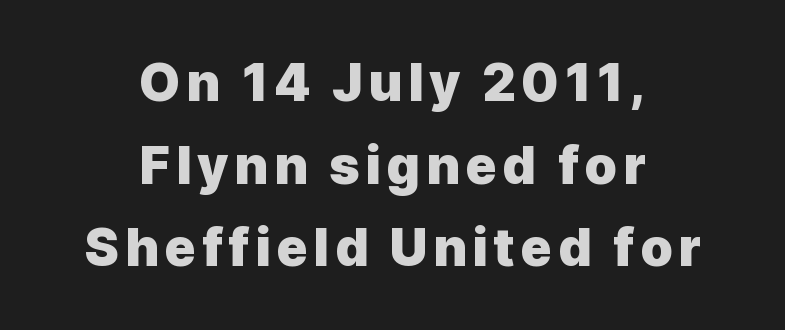
{"serif": "no", "italic": "no", "bold": "yes", "weight": "heavy", "width": "normal", "x_height": "medium", "monospaced": "no", "underline": "no", "align": "center", "line_spacing": "normal", "line_spacing_ratio": 1.59, "glyph_px": 52}
